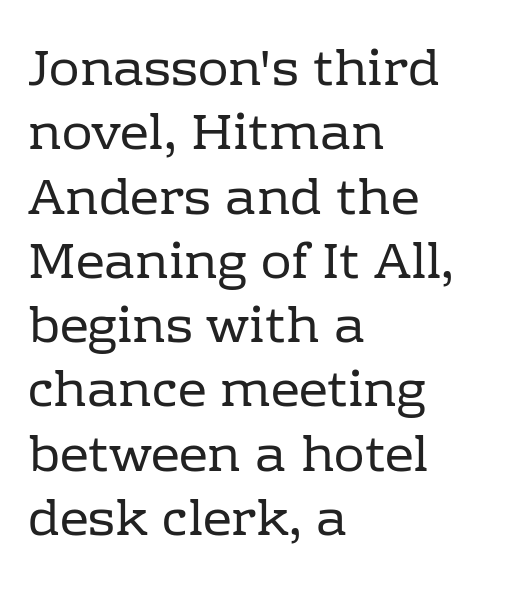
The image shows 51 px regular-weight serif type, upright; set left-aligned, normal line spacing (1.26x), normal letter spacing, not underlined; low stroke contrast and a medium x-height.
